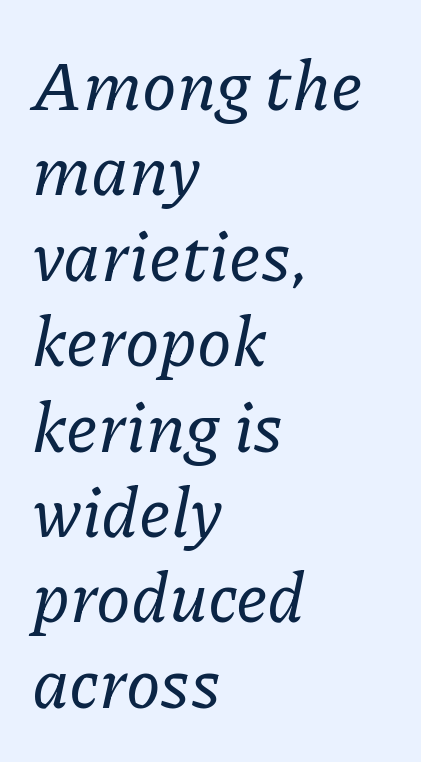
The image shows 70 px serif type, italic (leaning right); set left-aligned, line spacing 1.22x, normal letter spacing, not underlined; low stroke contrast and a medium x-height.
